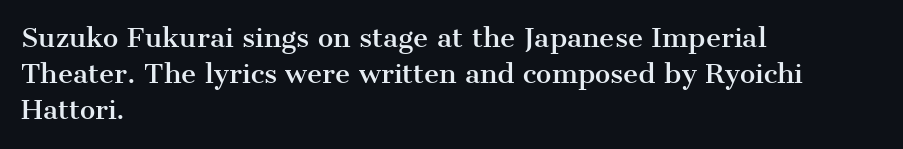
{"italic": "no", "underline": "no", "align": "left", "line_spacing": "normal", "line_spacing_ratio": 1.39, "letter_spacing": "normal", "letter_spacing_em": 0.0, "glyph_px": 26}
